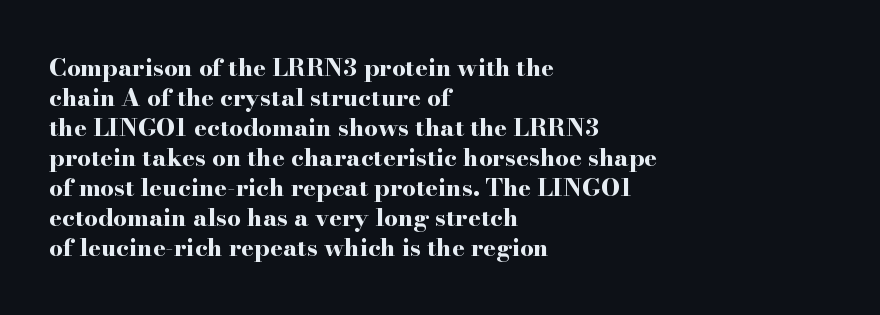
{"italic": "no", "bold": "yes", "underline": "no", "align": "left", "line_spacing": "normal", "line_spacing_ratio": 1.25, "letter_spacing": "normal", "letter_spacing_em": 0.0, "glyph_px": 24}
